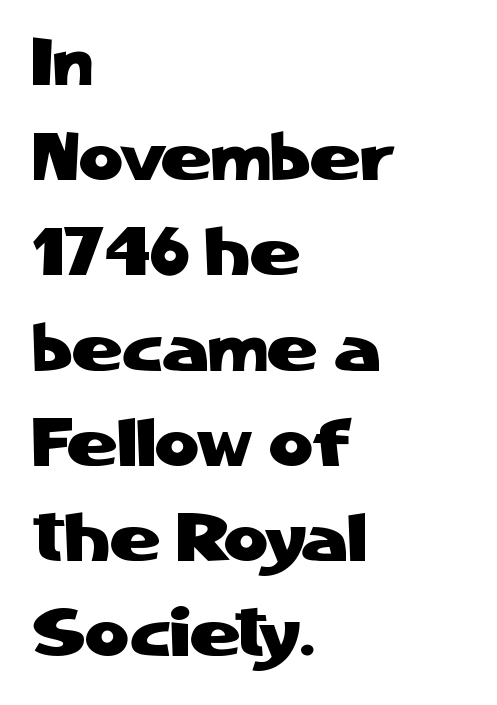
{"serif": "no", "italic": "no", "width": "normal", "stroke_contrast": "low", "x_height": "medium", "monospaced": "no", "underline": "no", "align": "left", "line_spacing": "normal", "line_spacing_ratio": 1.4, "letter_spacing": "normal", "letter_spacing_em": 0.0, "glyph_px": 68}
